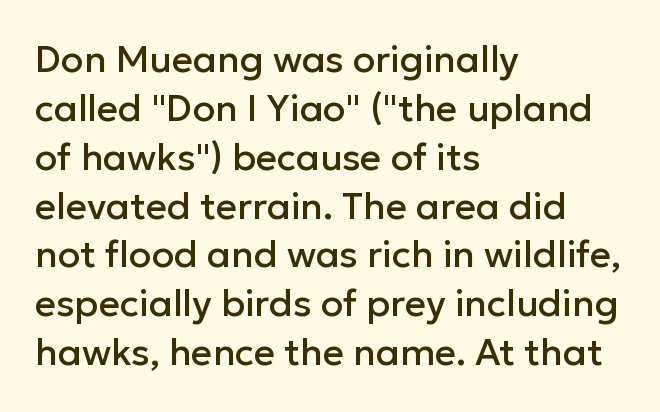
The image shows 37 px sans-serif type, upright; set left-aligned, normal line spacing (1.32x), normal letter spacing, not underlined; low stroke contrast and a medium x-height.
